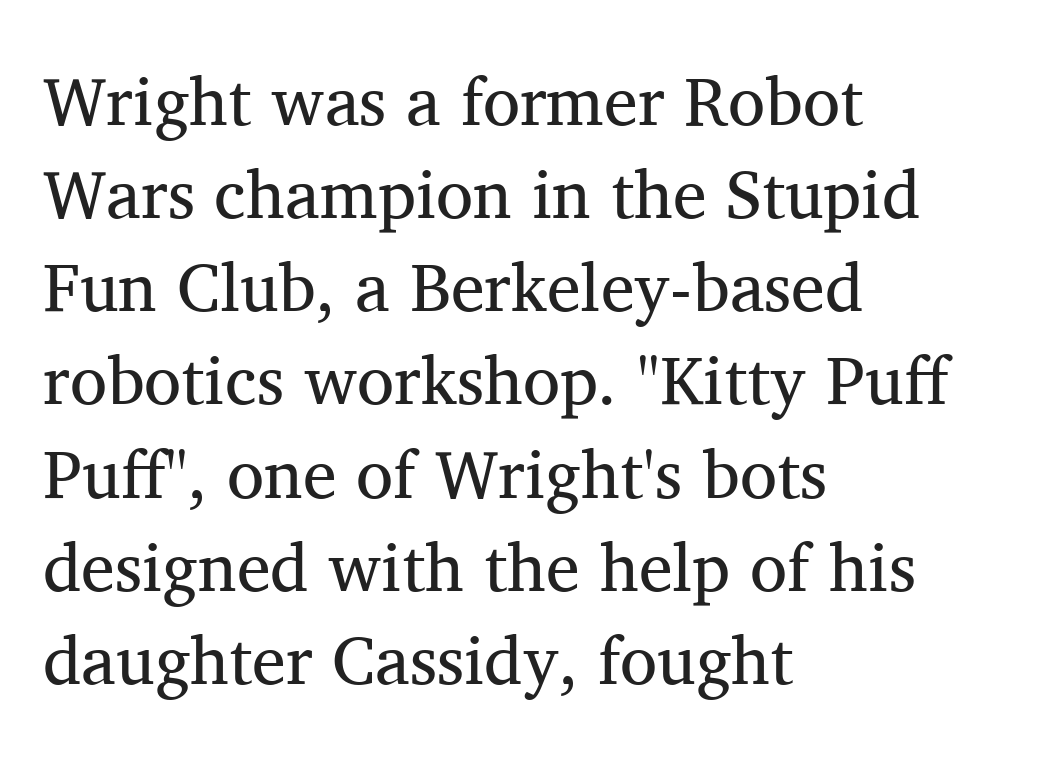
{"serif": "yes", "italic": "no", "bold": "no", "weight": "regular", "width": "normal", "stroke_contrast": "medium", "x_height": "medium", "monospaced": "no", "underline": "no", "align": "left", "line_spacing": "normal", "line_spacing_ratio": 1.37, "letter_spacing": "normal", "letter_spacing_em": 0.0, "glyph_px": 68}
